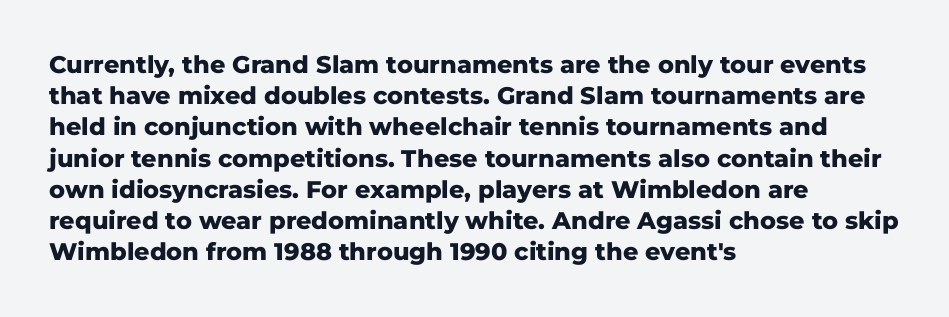
Every letter is thick-stroked: bold, no question. Line starts are locked; line ends wander. What's the leading like? Ordinary, nothing unusual. Glance below the letters and you will spot only blank space.
